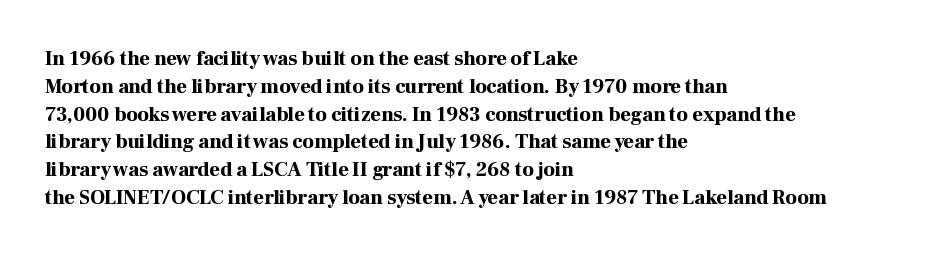
Q: Is the text bold? A: Yes.
Q: Is the text italic (slanted)? A: No, it is upright.
Q: Is the text underlined? A: No.
Q: How is the paragraph aligned? A: Left-aligned.
Q: Is the spacing between letters normal or unusually wide? A: Normal.
Q: Is the spacing between lines tight, normal or loose? A: Normal.
